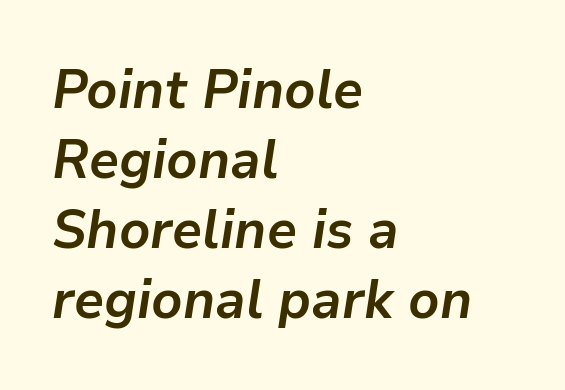
Q: Is the text bold? A: Yes.
Q: Is the text italic (slanted)? A: Yes, it leans right by about 9 degrees.
Q: Is the text underlined? A: No.
Q: How is the paragraph aligned? A: Left-aligned.
Q: Is the spacing between letters normal or unusually wide? A: Normal.
Q: Is the spacing between lines tight, normal or loose? A: Normal.
Q: Width (condensed, normal, or wide)? A: Normal.
Q: Stroke contrast? A: Low.
Q: x-height? A: Medium.
Q: Monospaced? A: No.
